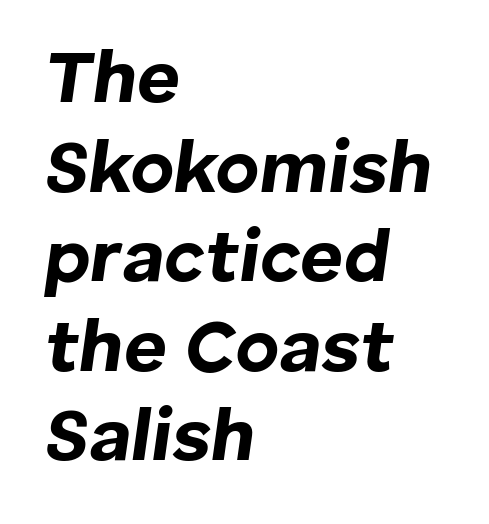
The image shows 74 px bold type, italic (leaning right); set left-aligned, line spacing 1.21x, normal letter spacing, not underlined; low stroke contrast and a medium x-height.
